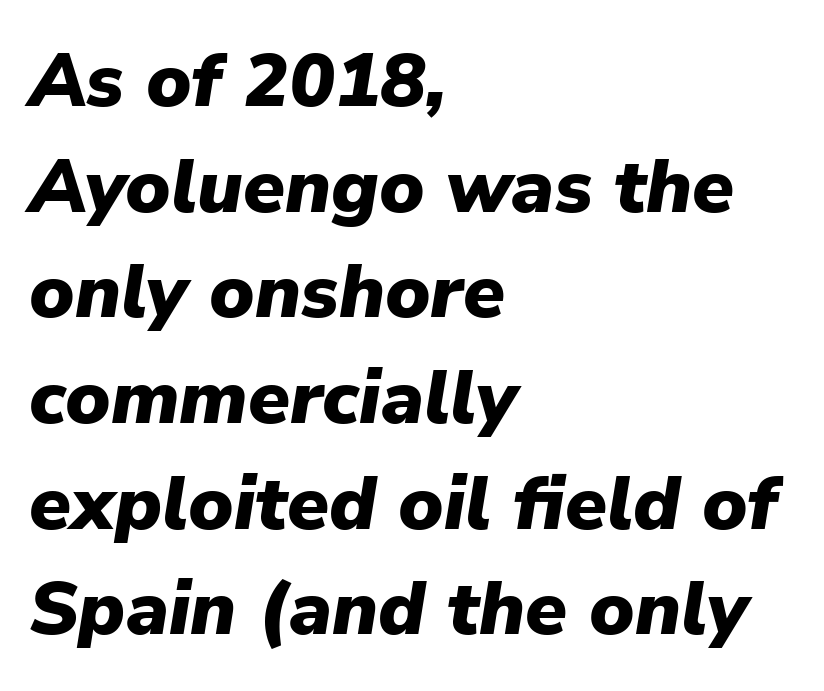
Compared with an ordinary text face, these strokes are far heavier — a full bold. The space directly below the letters is spotless. The rendering keeps characters at their native spacing. These lines are rendered in a variable-pitch font. A student would call this left alignment; a typographer would say flush left, rag right. Characters are canted at an angle relative to the baseline's perpendicular.
